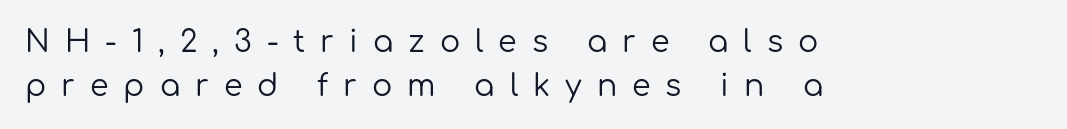
Letter spacing: wide. Words float on clear page, feet unadorned. The specimen reads as upright at a glance. A typesetter would call this proportional, since set widths differ per character. Leftover space on each line is placed entirely after the last word. The passage shown is typeset with a sans-serif family.
